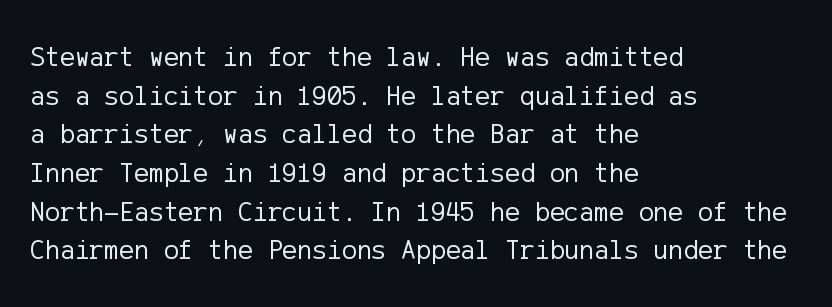
The image shows 28 px regular-weight sans-serif type, upright; set left-aligned, normal line spacing (1.38x), normal letter spacing, not underlined; low stroke contrast and a medium x-height.
